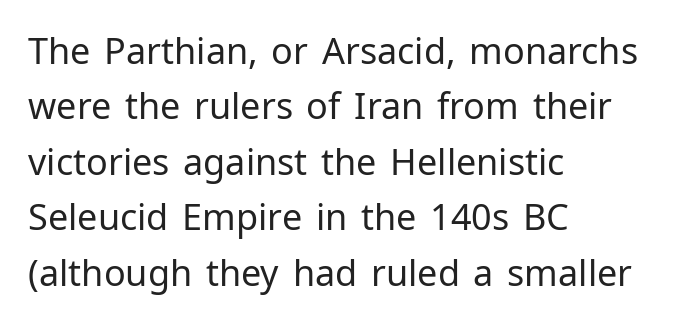
{"serif": "no", "italic": "no", "bold": "no", "weight": "regular", "width": "normal", "stroke_contrast": "low", "x_height": "medium", "monospaced": "no", "underline": "no", "align": "left", "line_spacing": "normal", "line_spacing_ratio": 1.54, "letter_spacing": "normal", "letter_spacing_em": 0.0, "glyph_px": 36}
